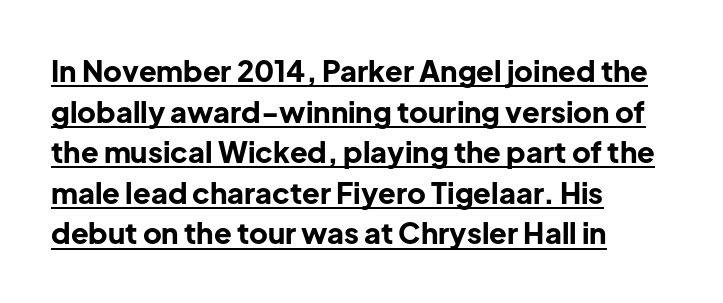
{"serif": "no", "italic": "no", "bold": "yes", "weight": "bold", "width": "normal", "stroke_contrast": "low", "x_height": "medium", "monospaced": "no", "underline": "yes", "align": "left", "line_spacing": "normal", "line_spacing_ratio": 1.4, "letter_spacing": "normal", "letter_spacing_em": 0.0, "glyph_px": 29}
